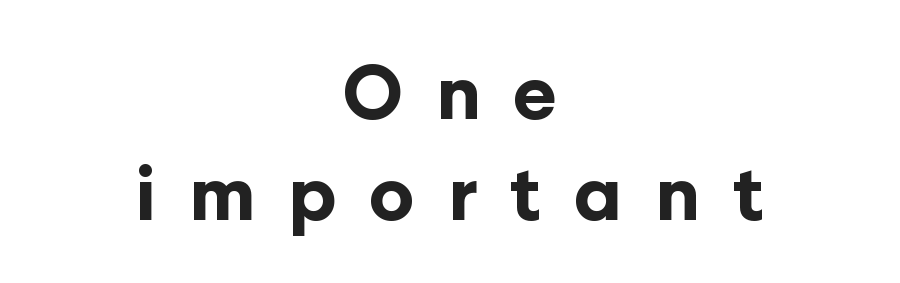
Think of a printed novel: that variable character pitch is what you see here. Reading down the column, the eye jumps a familiar distance to each next line. Caption: expanded tracking, letters set apart. Stroke thickness is high; the sample reads as a true bold.
